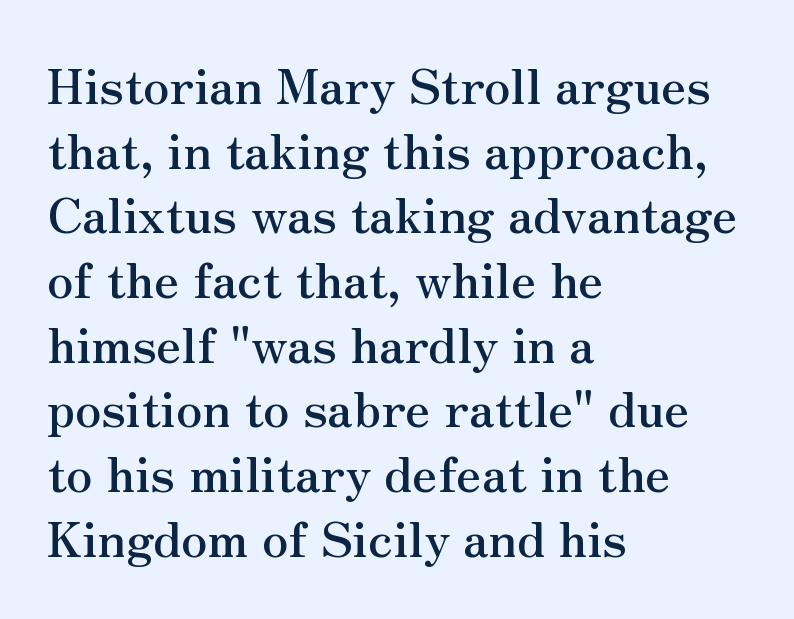
Q: Is the text italic (slanted)? A: No, it is upright.
Q: Is the typeface a serif or a sans-serif typeface? A: Serif.
Q: Is the text underlined? A: No.
Q: How is the paragraph aligned? A: Left-aligned.
Q: Is the spacing between letters normal or unusually wide? A: Normal.
Q: Is the spacing between lines tight, normal or loose? A: Normal.
Q: Width (condensed, normal, or wide)? A: Normal.
Q: Stroke contrast? A: Medium.
Q: x-height? A: Small.
Q: Monospaced? A: No.
